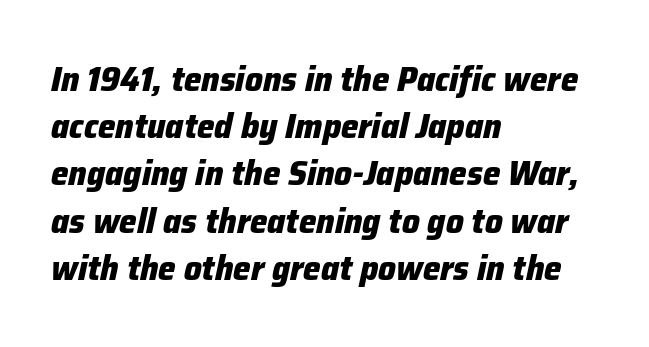
{"italic": "yes", "lean": "right", "slant_degrees": 12, "bold": "yes", "weight": "heavy", "width": "normal", "stroke_contrast": "low", "x_height": "medium", "monospaced": "no", "underline": "no", "align": "left", "line_spacing": "normal", "line_spacing_ratio": 1.35, "letter_spacing": "normal", "letter_spacing_em": 0.0, "glyph_px": 35}
